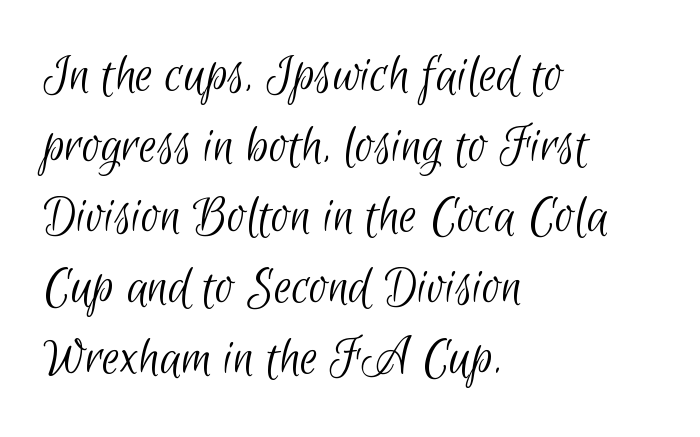
The type family on display is of the sans-serif kind. The line texture is even and compact thanks to regular tracking. No word sits above an underline. Ink coverage per letter is moderate at most.
